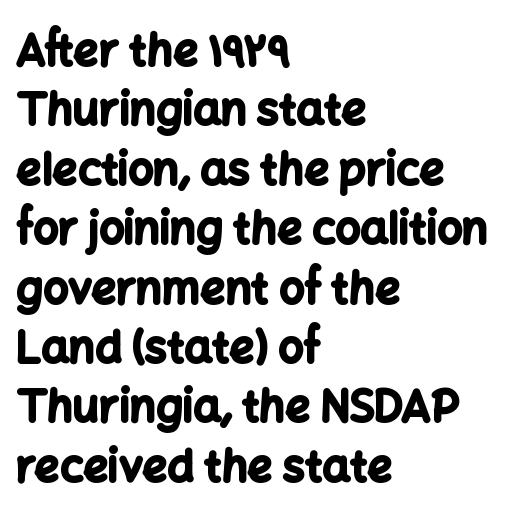
Successive baselines arrive at the customary interval. Italic: no, the glyphs are upright roman. Each letter keeps its own natural width here, so spacing adapts to shape. The space directly below the letters is spotless. Heavy-handed strokes throughout: this text is bold.
